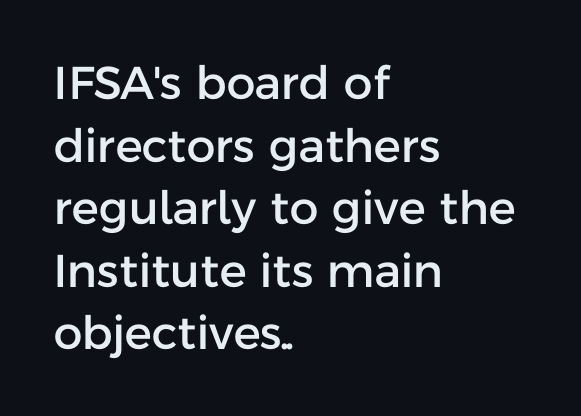
{"serif": "no", "italic": "no", "width": "normal", "stroke_contrast": "low", "x_height": "medium", "monospaced": "no", "underline": "no", "align": "left", "line_spacing": "normal", "line_spacing_ratio": 1.36, "letter_spacing": "normal", "letter_spacing_em": 0.0, "glyph_px": 46}
